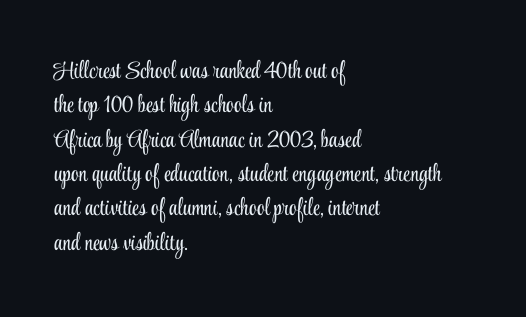
Q: Is the text bold? A: No.
Q: Is the text italic (slanted)? A: Yes.
Q: Is the text underlined? A: No.
Q: How is the paragraph aligned? A: Left-aligned.
Q: Is the spacing between letters normal or unusually wide? A: Normal.
Q: Is the spacing between lines tight, normal or loose? A: Normal.
